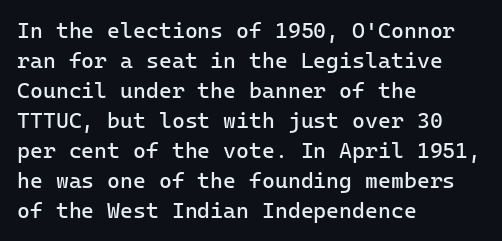
The image shows 22 px text type, upright; set left-aligned, normal line spacing (1.36x), normal letter spacing, not underlined.
